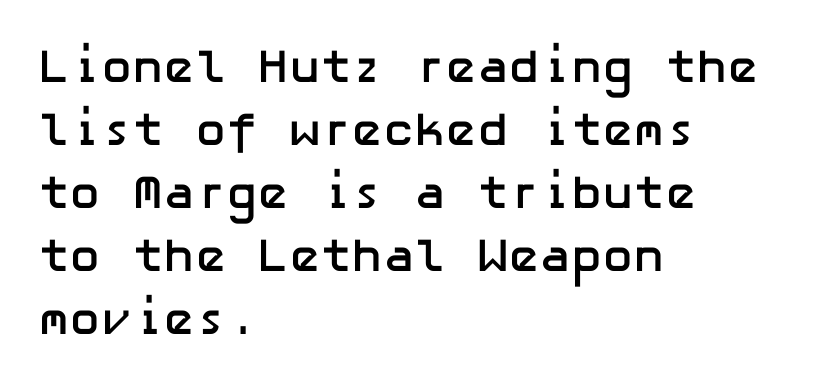
Q: Is the text bold? A: Yes.
Q: Is the text italic (slanted)? A: No, it is upright.
Q: Is the typeface a serif or a sans-serif typeface? A: Sans-serif.
Q: Is the text underlined? A: No.
Q: How is the paragraph aligned? A: Left-aligned.
Q: Is the spacing between letters normal or unusually wide? A: Normal.
Q: Is the spacing between lines tight, normal or loose? A: Normal.
Q: Width (condensed, normal, or wide)? A: Normal.
Q: Stroke contrast? A: Low.
Q: x-height? A: Medium.
